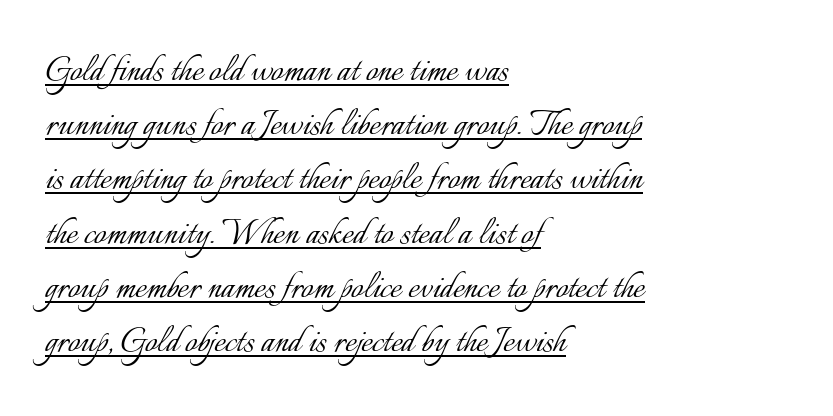
The image shows 43 px light type; set left-aligned, normal line spacing (1.26x), normal letter spacing, underlined; low stroke contrast and a small x-height.
